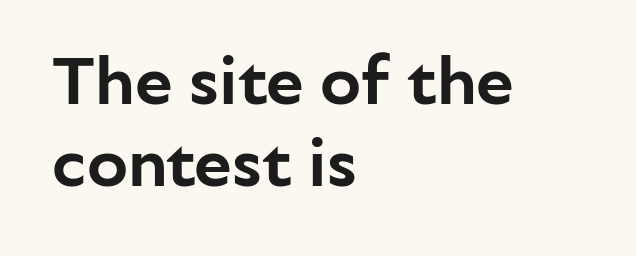
The image shows 68 px sans-serif type, upright; set left-aligned, line spacing 1.21x, normal letter spacing, not underlined; low stroke contrast and a medium x-height.
